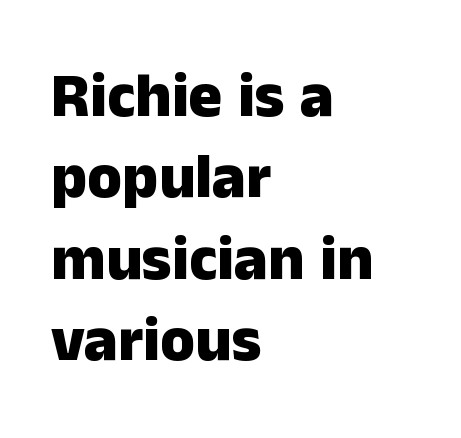
The image shows 63 px heavy sans-serif type, upright; set left-aligned, normal line spacing (1.29x), normal letter spacing, not underlined; low stroke contrast and a medium x-height.
